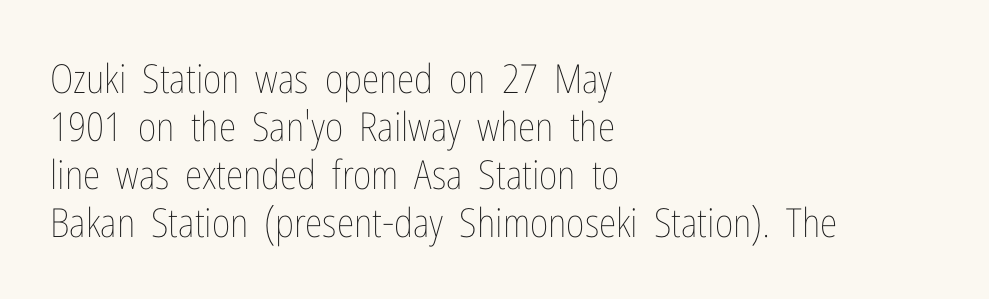
Q: Is the text bold? A: No.
Q: Is the text italic (slanted)? A: No, it is upright.
Q: Is the text underlined? A: No.
Q: How is the paragraph aligned? A: Left-aligned.
Q: Is the spacing between letters normal or unusually wide? A: Normal.
Q: Width (condensed, normal, or wide)? A: Condensed.
Q: Stroke contrast? A: Low.
Q: x-height? A: Medium.
Q: Monospaced? A: No.
